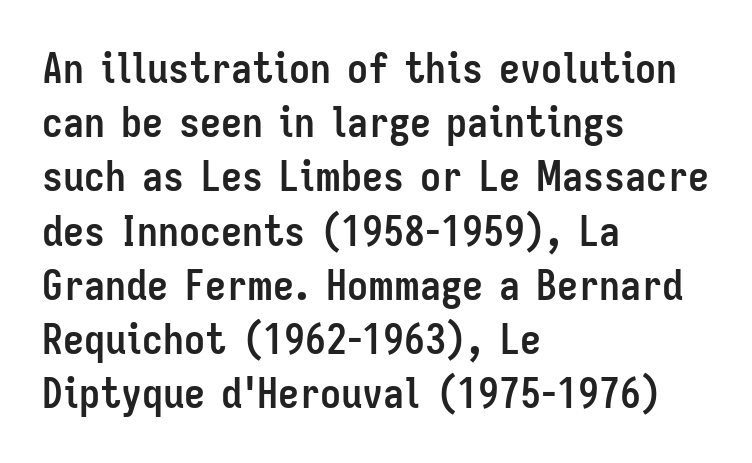
Q: Is the text bold? A: Yes.
Q: Is the text italic (slanted)? A: No, it is upright.
Q: Is the typeface a serif or a sans-serif typeface? A: Sans-serif.
Q: Is the text underlined? A: No.
Q: How is the paragraph aligned? A: Left-aligned.
Q: Is the spacing between letters normal or unusually wide? A: Normal.
Q: Is the spacing between lines tight, normal or loose? A: Normal.
Q: Width (condensed, normal, or wide)? A: Condensed.
Q: Stroke contrast? A: Low.
Q: x-height? A: Medium.
Q: Monospaced? A: No.
